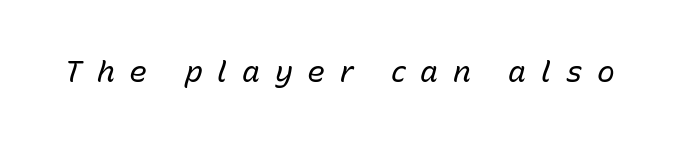
{"italic": "yes", "lean": "right", "slant_degrees": 15, "bold": "no", "weight": "regular", "width": "normal", "stroke_contrast": "low", "x_height": "medium", "monospaced": "no", "underline": "no", "letter_spacing": "wide", "letter_spacing_em": 0.48, "glyph_px": 30}
